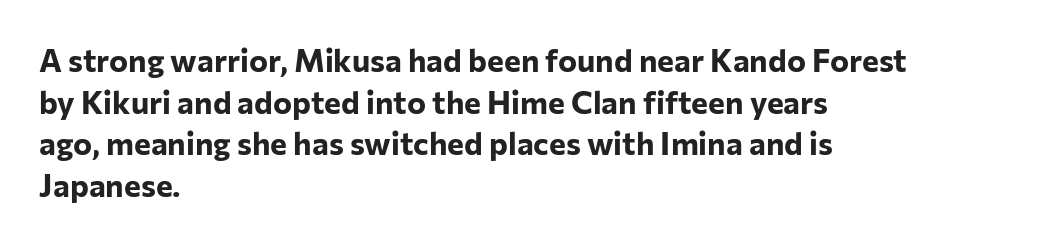
The image shows 32 px bold sans-serif type, upright; set left-aligned, normal line spacing (1.3x), normal letter spacing, not underlined; low stroke contrast and a medium x-height.
